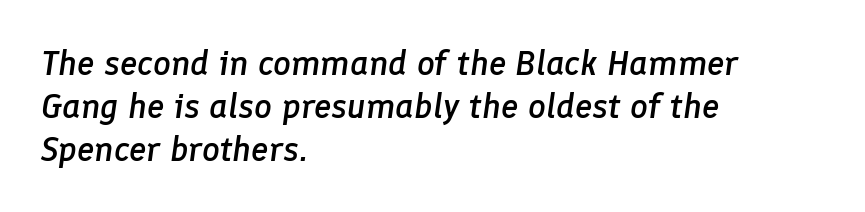
The image shows 35 px semibold type, italic (leaning right); set left-aligned, line spacing 1.23x, normal letter spacing, not underlined; low stroke contrast and a medium x-height.
